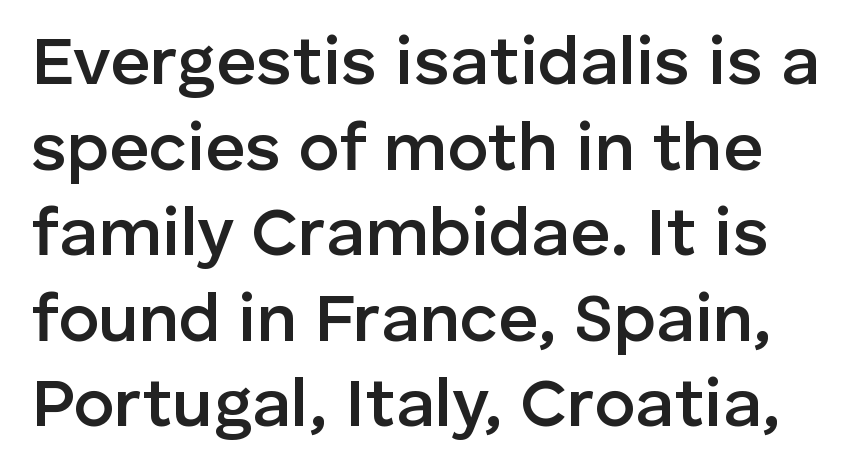
Q: Is the text bold? A: Semi-bold.
Q: Is the text italic (slanted)? A: No, it is upright.
Q: Is the typeface a serif or a sans-serif typeface? A: Sans-serif.
Q: Is the text underlined? A: No.
Q: Is the spacing between letters normal or unusually wide? A: Normal.
Q: Width (condensed, normal, or wide)? A: Normal.
Q: Stroke contrast? A: Low.
Q: x-height? A: Medium.
Q: Monospaced? A: No.
